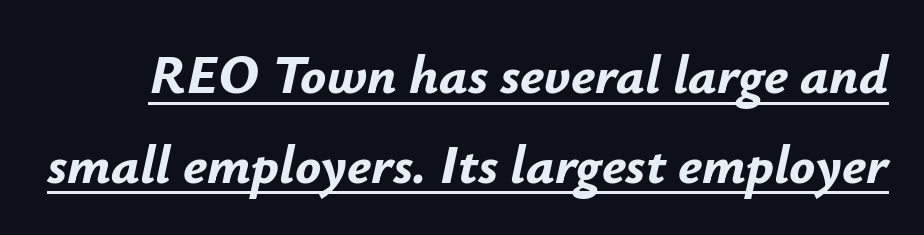
The image shows 54 px bold type, italic (leaning right); set normal line spacing (1.66x), normal letter spacing, underlined; low stroke contrast and a small x-height.
